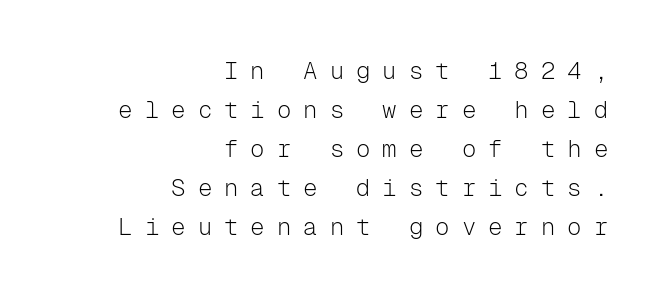
The image shows 24 px text type, upright; set right-aligned, normal line spacing (1.62x), unusually wide letter spacing (+0.5 em), not underlined.
